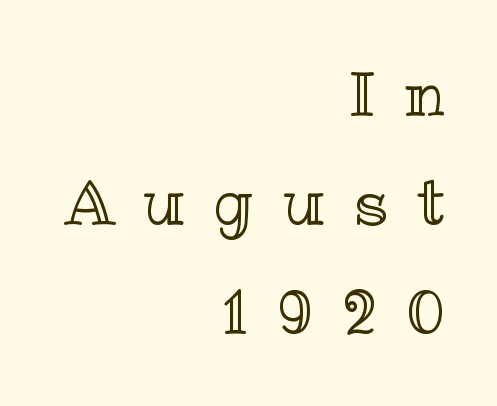
{"italic": "no", "width": "normal", "x_height": "medium", "monospaced": "no", "underline": "no", "align": "right", "line_spacing_ratio": 1.82, "letter_spacing": "wide", "letter_spacing_em": 0.49, "glyph_px": 60}
